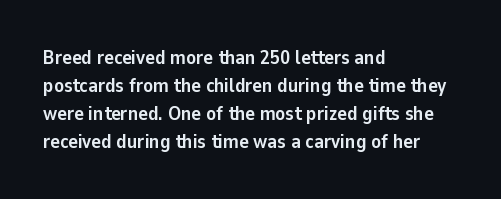
Its strokes are broad and dark, the hallmark of bold type. Plain, unruled lines of type. The paragraph shown leans on its left margin. Reading down the column, the eye jumps a familiar distance to each next line. Vertical strokes here are truly vertical.
